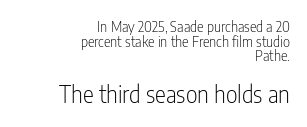
This layout puts the modest block above and the oversized block below. What stands out about the letter spacing? Nothing — it is the standard amount. Beneath every word, the page is bare. Is the block centered? No — it sits flush against the right margin. Is the type heavy? It reads as light-to-regular instead.
